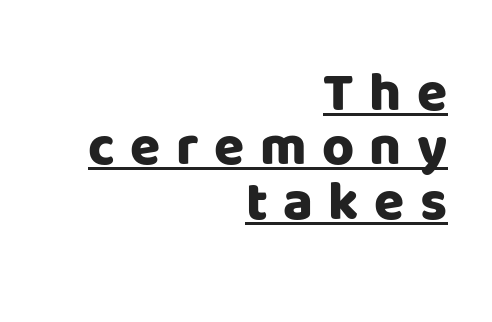
The image shows 55 px heavy sans-serif type, upright; set right-aligned, tight line spacing (0.99x), unusually wide letter spacing (+0.28 em), underlined; low stroke contrast and a large x-height.
